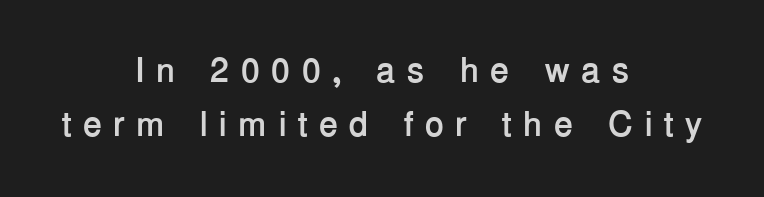
Q: Is the text bold? A: Yes.
Q: Is the text italic (slanted)? A: No, it is upright.
Q: Is the typeface a serif or a sans-serif typeface? A: Sans-serif.
Q: Is the text underlined? A: No.
Q: How is the paragraph aligned? A: Centered.
Q: Is the spacing between letters normal or unusually wide? A: Unusually wide.
Q: Is the spacing between lines tight, normal or loose? A: Normal.
Q: Width (condensed, normal, or wide)? A: Normal.
Q: Stroke contrast? A: Low.
Q: x-height? A: Medium.
Q: Monospaced? A: No.
